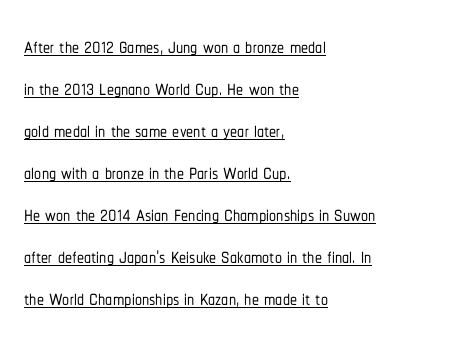
The image shows 28 px condensed sans-serif type, upright; set left-aligned, normal line spacing (1.5x), normal letter spacing, underlined; low stroke contrast and a medium x-height.
